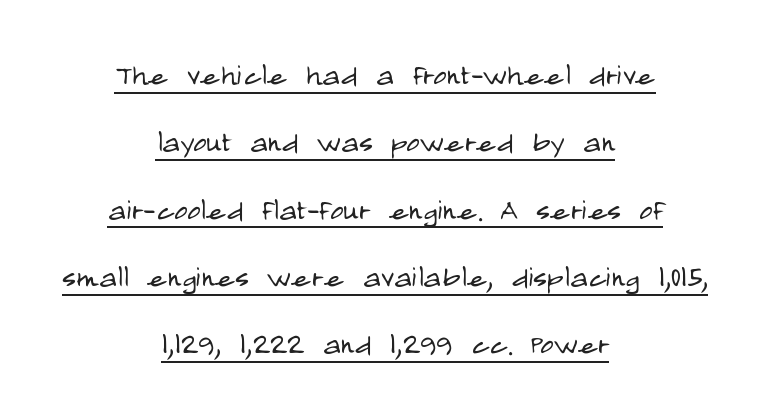
{"serif": "no", "italic": "no", "bold": "no", "weight": "light", "width": "condensed", "stroke_contrast": "low", "x_height": "large", "monospaced": "no", "underline": "yes", "align": "center", "line_spacing_ratio": 1.82, "letter_spacing": "normal", "letter_spacing_em": 0.0, "glyph_px": 37}
